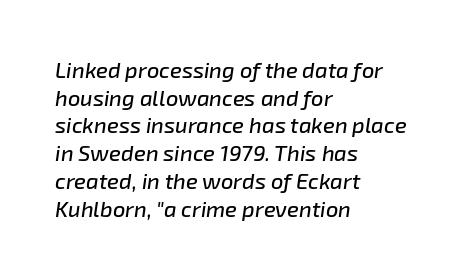
Q: Is the text italic (slanted)? A: Yes, it leans right by about 8 degrees.
Q: Is the text underlined? A: No.
Q: How is the paragraph aligned? A: Left-aligned.
Q: Is the spacing between letters normal or unusually wide? A: Normal.
Q: Is the spacing between lines tight, normal or loose? A: Normal.
